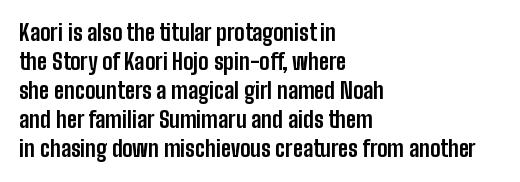
I'd describe the lettering as bold — thick and assertive. Line starts are locked; line ends wander. Nope, not italic — everything's standing straight. Only glyphs here, with clear space below each row.
